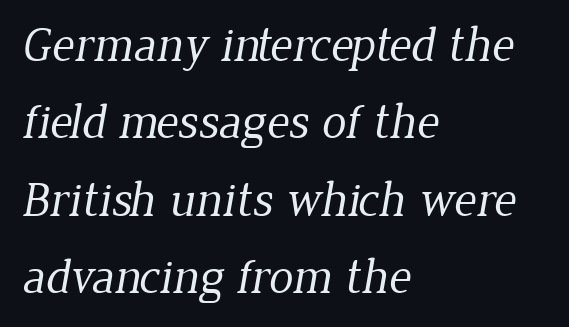
{"serif": "yes", "bold": "no", "weight": "regular", "width": "normal", "stroke_contrast": "low", "x_height": "medium", "monospaced": "no", "underline": "no", "align": "left", "line_spacing": "normal", "line_spacing_ratio": 1.58, "letter_spacing": "normal", "letter_spacing_em": 0.0, "glyph_px": 49}
